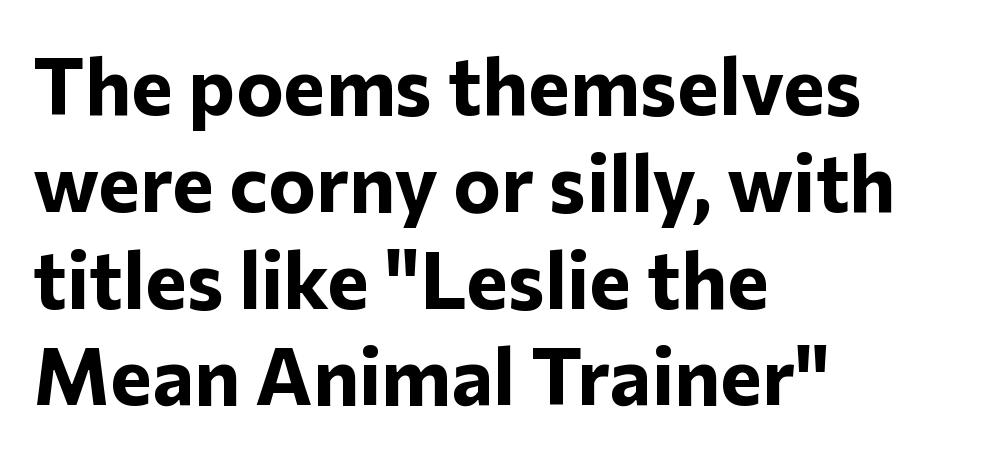
{"serif": "no", "italic": "no", "bold": "yes", "weight": "bold", "width": "normal", "stroke_contrast": "low", "x_height": "medium", "monospaced": "no", "underline": "no", "align": "left", "line_spacing_ratio": 1.21, "letter_spacing": "normal", "letter_spacing_em": 0.0, "glyph_px": 80}
